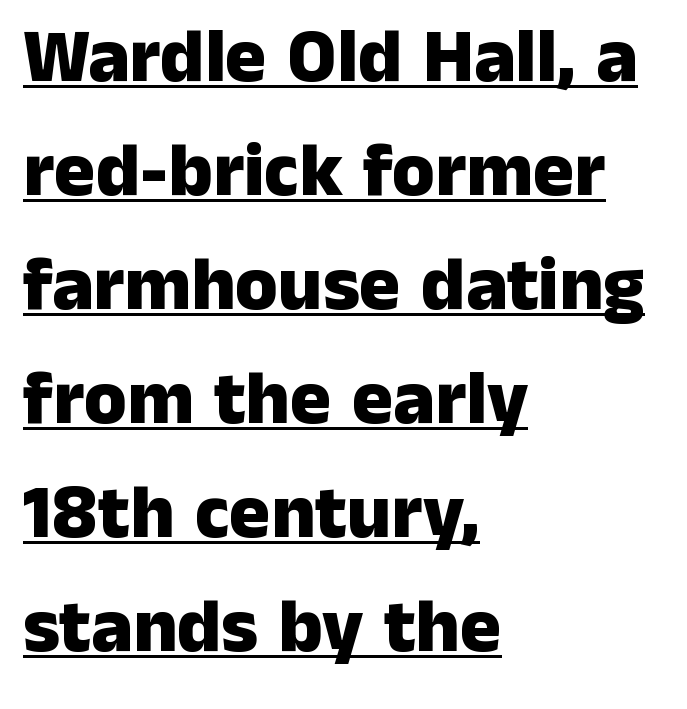
Q: Is the text bold? A: Yes.
Q: Is the text italic (slanted)? A: No, it is upright.
Q: Is the typeface a serif or a sans-serif typeface? A: Sans-serif.
Q: Is the text underlined? A: Yes.
Q: How is the paragraph aligned? A: Left-aligned.
Q: Is the spacing between letters normal or unusually wide? A: Normal.
Q: Is the spacing between lines tight, normal or loose? A: Normal.
Q: Width (condensed, normal, or wide)? A: Normal.
Q: Stroke contrast? A: Low.
Q: x-height? A: Medium.
Q: Monospaced? A: No.
